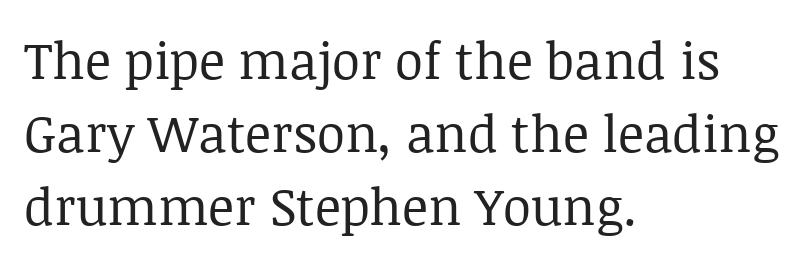
Italic: no, the glyphs are upright roman. The type is set solid horizontally, with unmodified tracking. Honestly, the row spacing looks completely unremarkable. Rule under the text: the space is simply empty. Caption: multi-line text, flush left, ragged right. Proportional: the letters do not fall into vertical columns.
